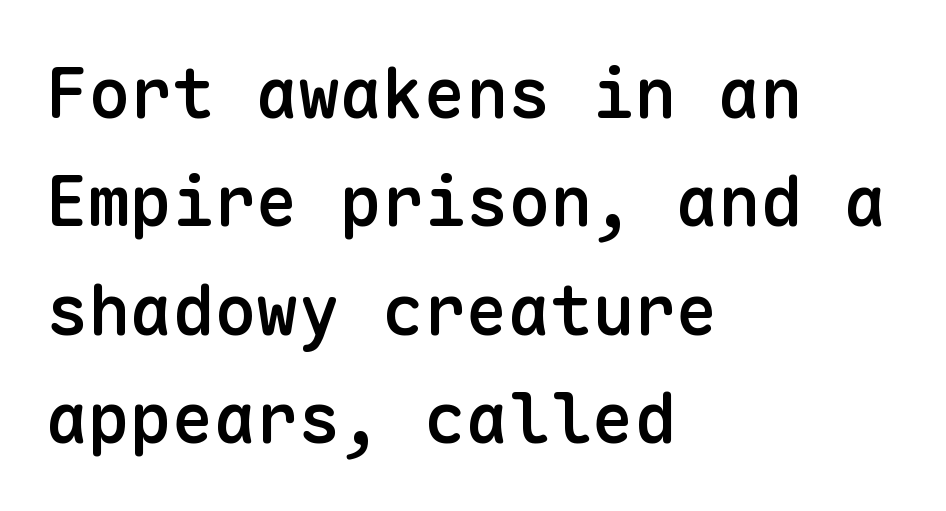
{"serif": "no", "italic": "no", "bold": "semi", "weight": "semibold", "width": "normal", "stroke_contrast": "low", "x_height": "medium", "monospaced": "yes", "underline": "no", "align": "left", "line_spacing": "normal", "line_spacing_ratio": 1.55, "letter_spacing": "normal", "letter_spacing_em": 0.0, "glyph_px": 70}
